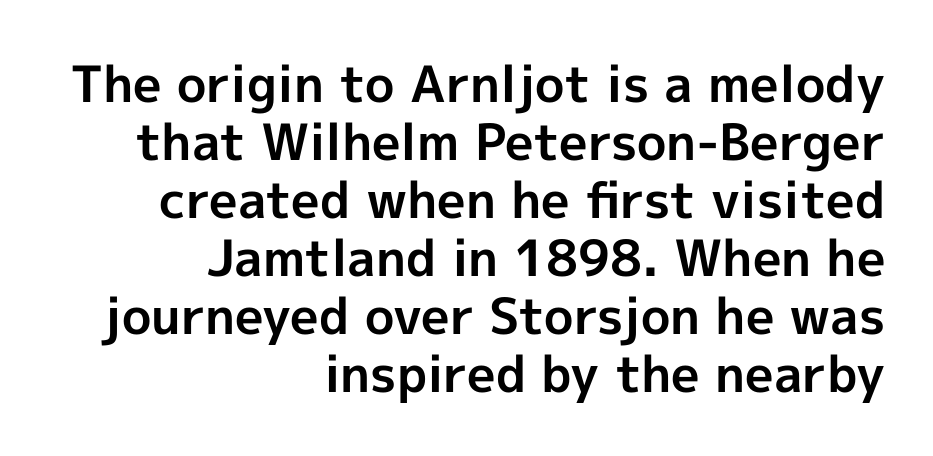
Q: Is the text bold? A: Yes.
Q: Is the text italic (slanted)? A: No, it is upright.
Q: Is the typeface a serif or a sans-serif typeface? A: Sans-serif.
Q: Is the text underlined? A: No.
Q: How is the paragraph aligned? A: Right-aligned.
Q: Is the spacing between letters normal or unusually wide? A: Normal.
Q: Width (condensed, normal, or wide)? A: Normal.
Q: x-height? A: Medium.
Q: Monospaced? A: No.
